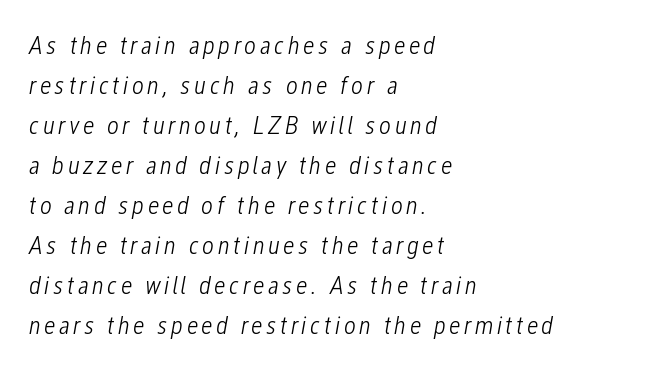
{"italic": "yes", "lean": "right", "slant_degrees": 12, "bold": "no", "underline": "no", "align": "left", "line_spacing": "normal", "line_spacing_ratio": 1.54, "glyph_px": 26}
